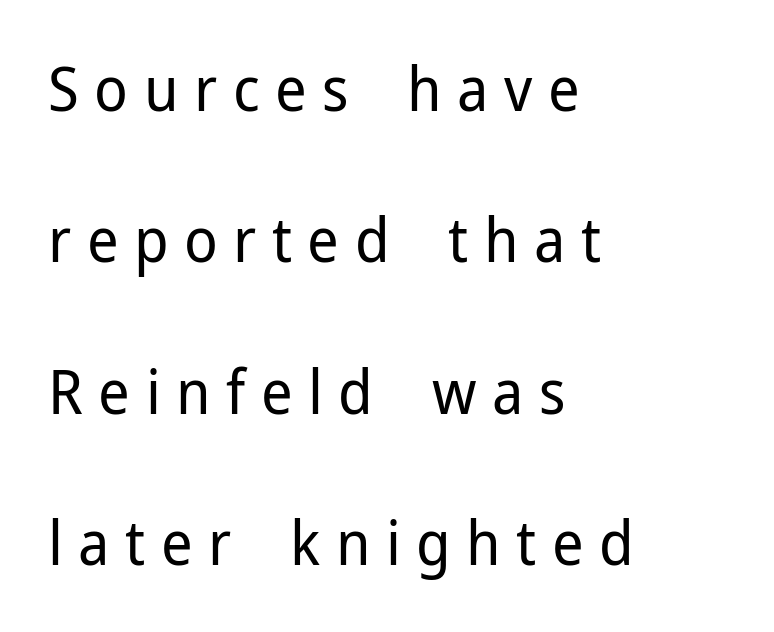
The rendering uses natural spacing where letterforms have individual widths. The gap between lines stays unmarked. Tall strokes in this sample are plumb rather than angled. Honestly, the letter spacing is so wide it's the main thing you notice.
